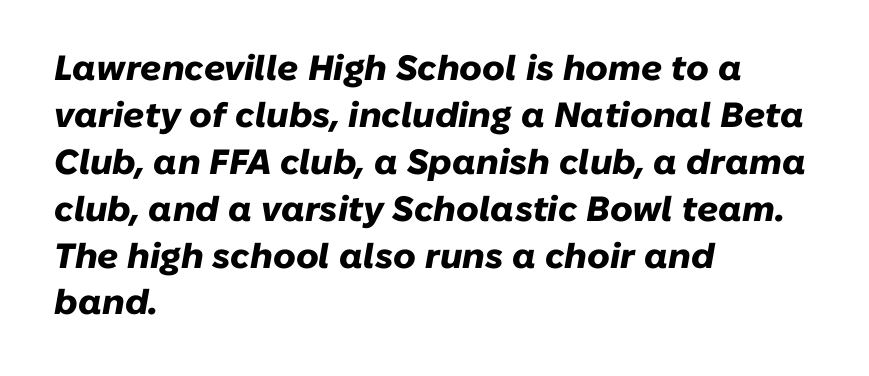
{"italic": "yes", "lean": "right", "slant_degrees": 10, "bold": "yes", "weight": "heavy", "width": "normal", "stroke_contrast": "low", "x_height": "medium", "monospaced": "no", "underline": "no", "align": "left", "line_spacing": "normal", "line_spacing_ratio": 1.34, "letter_spacing": "normal", "letter_spacing_em": 0.0, "glyph_px": 35}
